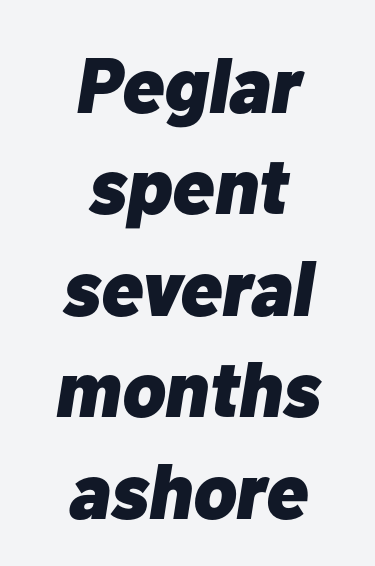
Q: Is the text bold? A: Yes.
Q: Is the text italic (slanted)? A: Yes, it leans right by about 10 degrees.
Q: Is the text underlined? A: No.
Q: How is the paragraph aligned? A: Centered.
Q: Is the spacing between letters normal or unusually wide? A: Normal.
Q: Is the spacing between lines tight, normal or loose? A: Normal.
Q: Width (condensed, normal, or wide)? A: Normal.
Q: Stroke contrast? A: Low.
Q: x-height? A: Medium.
Q: Monospaced? A: No.
